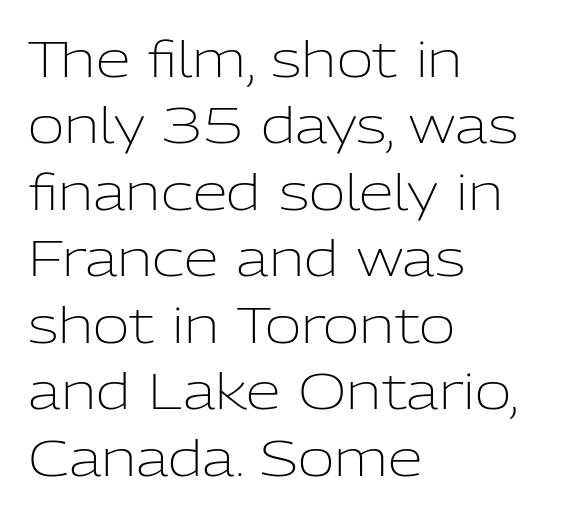
Q: Is the text bold? A: No.
Q: Is the text italic (slanted)? A: No, it is upright.
Q: Is the typeface a serif or a sans-serif typeface? A: Sans-serif.
Q: Is the text underlined? A: No.
Q: How is the paragraph aligned? A: Left-aligned.
Q: Is the spacing between letters normal or unusually wide? A: Normal.
Q: Is the spacing between lines tight, normal or loose? A: Normal.
Q: Width (condensed, normal, or wide)? A: Normal.
Q: Stroke contrast? A: Low.
Q: x-height? A: Medium.
Q: Monospaced? A: No.
